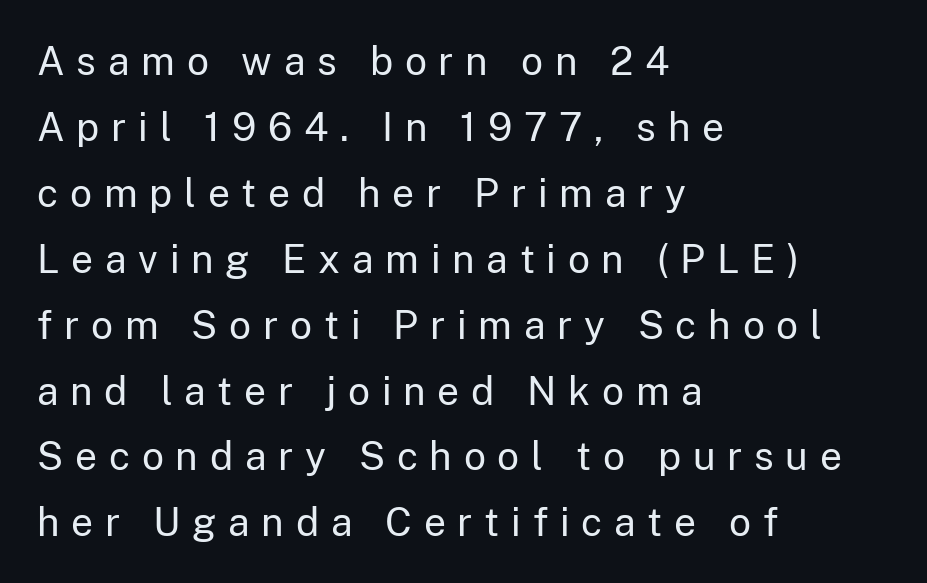
The image shows 39 px regular-weight sans-serif type, upright; set left-aligned, normal line spacing (1.69x), unusually wide letter spacing (+0.3 em), not underlined; low stroke contrast and a medium x-height.
